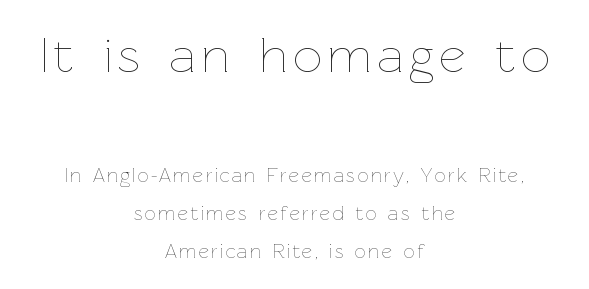
Does the leading feel generous? Absolutely, it's lavish. Note the varied advance widths — an 'i' is clearly narrower than an 'm'. Does the bottom block carry the larger type? No, the top block does. The words here are not underlined. The rag falls on both sides of this text block equally. These glyphs show unthickened strokes, regular width or finer.
